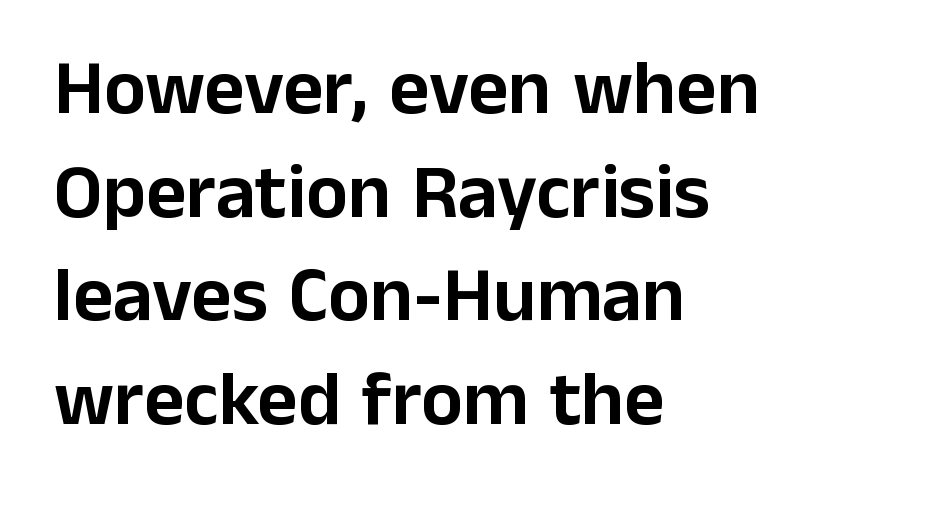
Q: Is the text italic (slanted)? A: No, it is upright.
Q: Is the typeface a serif or a sans-serif typeface? A: Sans-serif.
Q: Is the text underlined? A: No.
Q: How is the paragraph aligned? A: Left-aligned.
Q: Is the spacing between letters normal or unusually wide? A: Normal.
Q: Is the spacing between lines tight, normal or loose? A: Normal.
Q: Width (condensed, normal, or wide)? A: Normal.
Q: Stroke contrast? A: Low.
Q: x-height? A: Medium.
Q: Monospaced? A: No.
